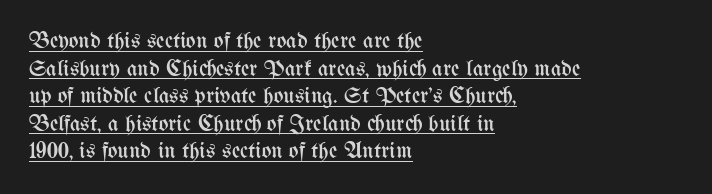
{"italic": "no", "bold": "no", "underline": "yes", "align": "left", "line_spacing_ratio": 1.2, "letter_spacing": "normal", "letter_spacing_em": 0.0, "glyph_px": 23}
